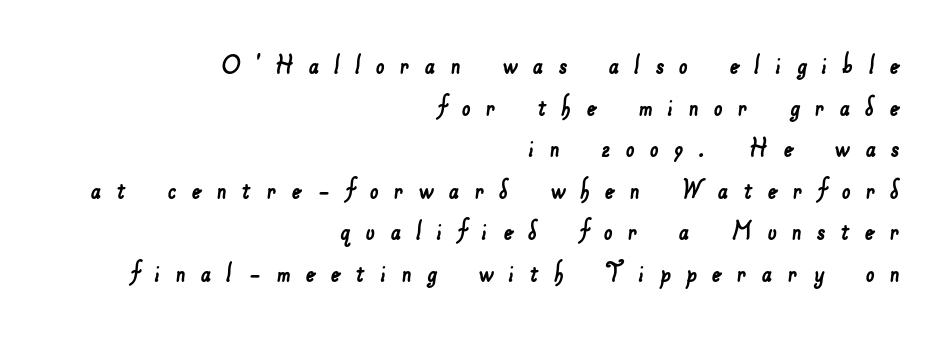
In terms of letterform style, serifs are entirely absent. Note the varied advance widths — an 'i' is clearly narrower than an 'm'. The paragraph has a hard right edge and a soft left edge. Glyph-to-glyph distance is far greater than everyday printed text. The leading is moderate, giving the passage an even texture.
